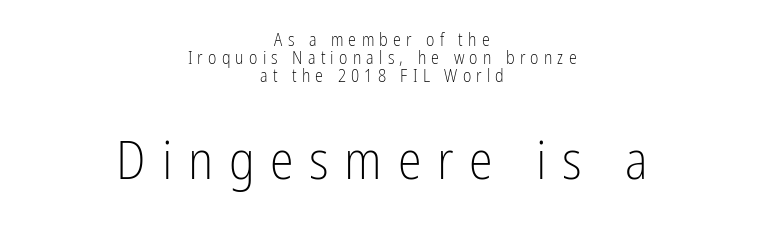
The image shows 54 px light, condensed sans-serif type, upright; set centered, tight line spacing (0.99x), unusually wide letter spacing (+0.29 em), not underlined; the second (bottom) block is 3.0x larger; low stroke contrast and a medium x-height.
